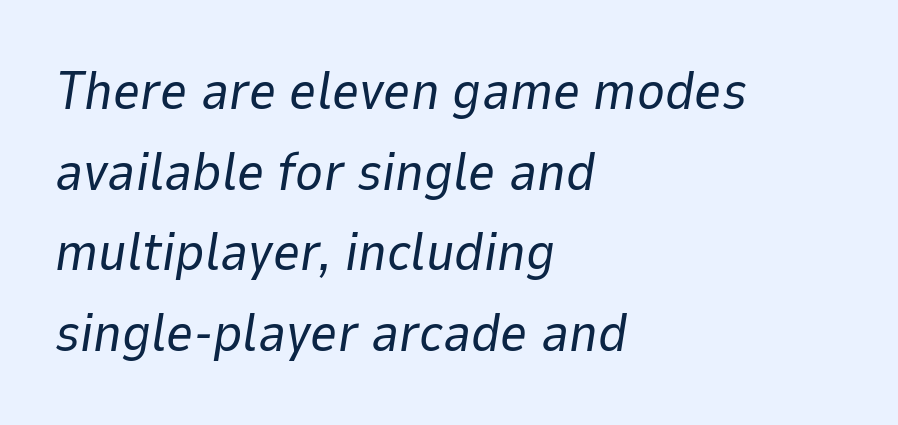
The image shows 53 px regular-weight type, italic (leaning right); set left-aligned, normal line spacing (1.52x), normal letter spacing, not underlined; low stroke contrast and a medium x-height.
